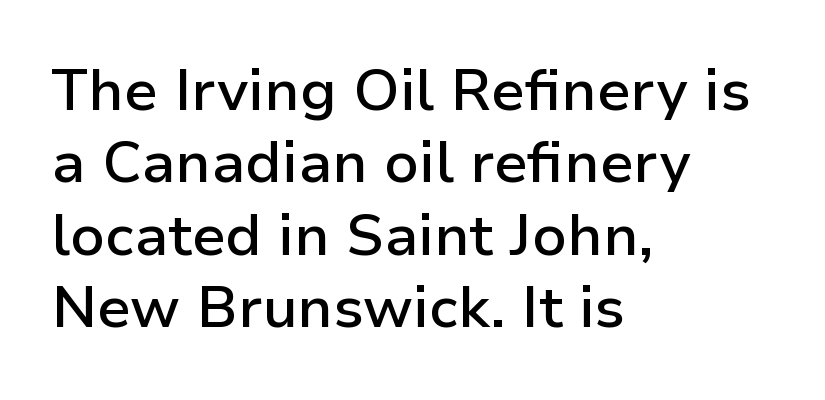
Q: Is the text bold? A: Semi-bold.
Q: Is the text italic (slanted)? A: No, it is upright.
Q: Is the typeface a serif or a sans-serif typeface? A: Sans-serif.
Q: Is the text underlined? A: No.
Q: How is the paragraph aligned? A: Left-aligned.
Q: Is the spacing between letters normal or unusually wide? A: Normal.
Q: Is the spacing between lines tight, normal or loose? A: Normal.
Q: Width (condensed, normal, or wide)? A: Normal.
Q: Stroke contrast? A: Low.
Q: x-height? A: Medium.
Q: Monospaced? A: No.
